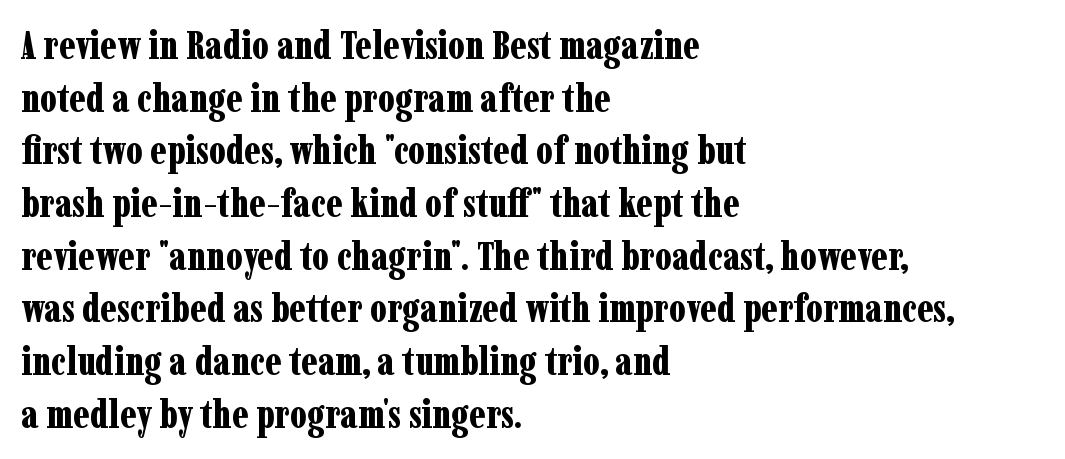
The image shows 39 px bold, condensed serif type, upright; set left-aligned, normal line spacing (1.35x), normal letter spacing, not underlined; low stroke contrast and a medium x-height.
